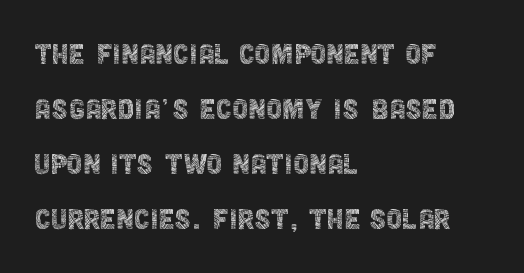
The gaps between neighbouring characters are ordinary and unremarkable. The glyphs in this specimen are sans serif. Is this a heavy cut? Hardly; it is regular or lighter. Each letter keeps its own natural width here, so spacing adapts to shape. Do the letters lean? They stand straight.
